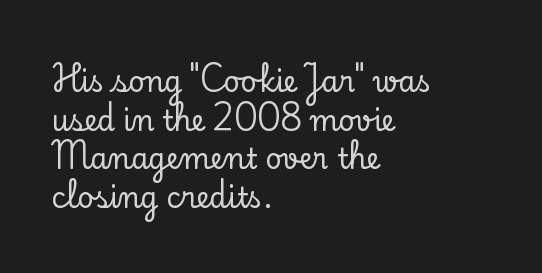
Does extra space separate the letters? No, they use regular spacing. Summary of vertical rhythm: regular, with standard interline spacing. Beneath every word, the page is bare. Does the copy run flush right? No — it runs flush left. Do the characters align in a grid? No, the font is proportional.
